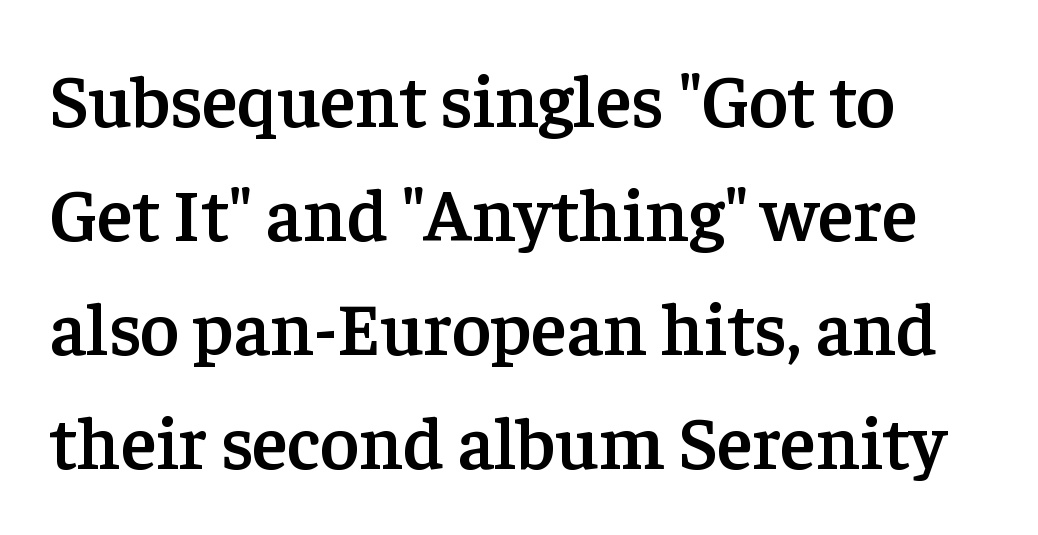
Check under the words: just untouched page. Is the type bold? Partly — it's a semibold, heavier than regular but not fully bold. Here the glyphs are tracked normally, forming tight word shapes. Characters remain perfectly vertical along every line.
